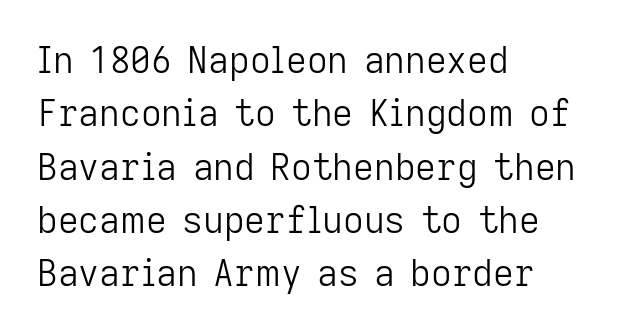
Observe the absence of serifs on each vertical stroke in this sample. Standard letterfit; no display-style spreading of the glyphs. The font's upright variant was chosen for this text. No word sits above an underline. The typesetting does not lean heavy: it is not bold. The passage shown stacks its lines at a standard gap.
